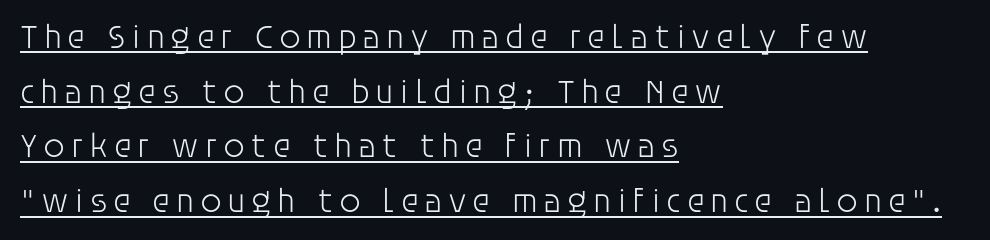
Unlike italic type, these characters show no tilt at all. A normal amount of white space separates one row of letters from the next. Weight: regular or lighter. A classic flush-left, rag-right setting is used for this passage.
